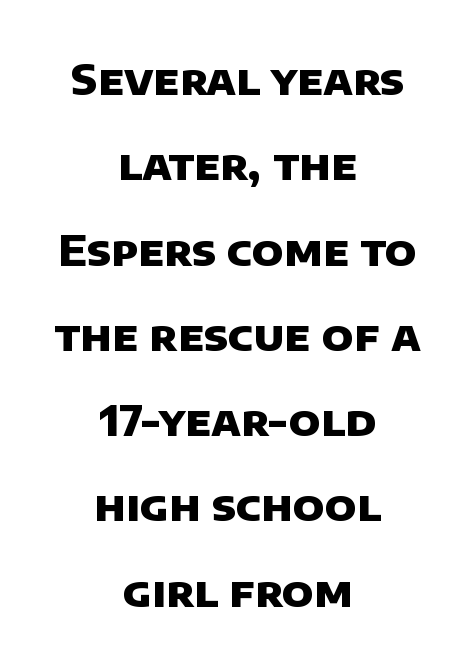
Q: Is the text bold? A: Yes.
Q: Is the typeface a serif or a sans-serif typeface? A: Sans-serif.
Q: Is the text underlined? A: No.
Q: How is the paragraph aligned? A: Centered.
Q: Is the spacing between letters normal or unusually wide? A: Normal.
Q: Is the spacing between lines tight, normal or loose? A: Loose.
Q: Width (condensed, normal, or wide)? A: Normal.
Q: Stroke contrast? A: Low.
Q: x-height? A: Large.
Q: Monospaced? A: No.
